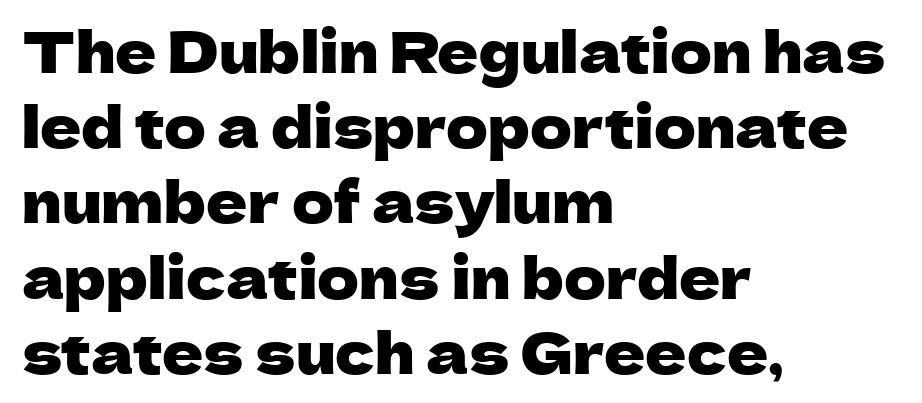
{"serif": "no", "italic": "no", "width": "normal", "stroke_contrast": "low", "x_height": "medium", "monospaced": "no", "underline": "no", "align": "left", "line_spacing": "normal", "line_spacing_ratio": 1.32, "letter_spacing": "normal", "letter_spacing_em": 0.0, "glyph_px": 57}
